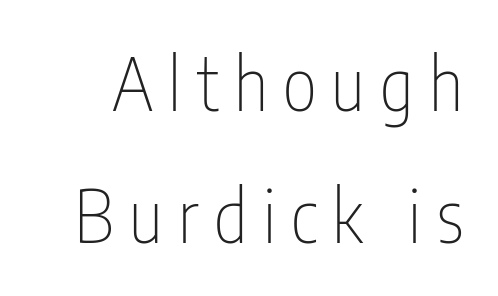
The image shows 73 px thin, condensed sans-serif type, upright; set line spacing 1.81x, unusually wide letter spacing (+0.21 em), not underlined; low stroke contrast and a medium x-height.
